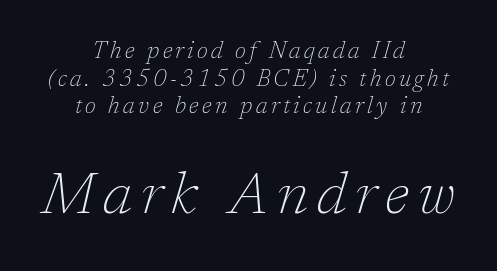
Q: Is the text bold? A: No.
Q: Is the text italic (slanted)? A: Yes, it leans right by about 17 degrees.
Q: Is the typeface a serif or a sans-serif typeface? A: Serif.
Q: Is the text underlined? A: No.
Q: How is the paragraph aligned? A: Centered.
Q: Which block of text is set in a larger size, the first (top) or the second (bottom)? A: The second (bottom) one.
Q: Width (condensed, normal, or wide)? A: Normal.
Q: Stroke contrast? A: Low.
Q: x-height? A: Medium.
Q: Monospaced? A: No.
